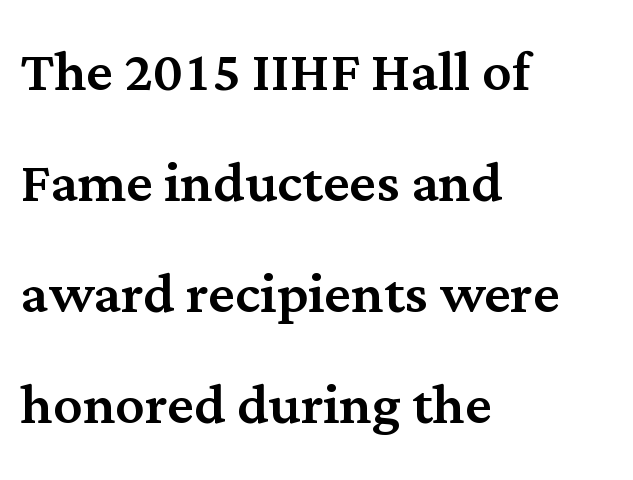
Yep, those are serifs on the letters. The typesetter chose a ragged-right arrangement here. Type without underlining. You can tell it's not italic because the verticals are truly vertical. The lines sit at an ordinary, default distance from one another. This sample has the flowing, uneven cadence of proportional lettering.
